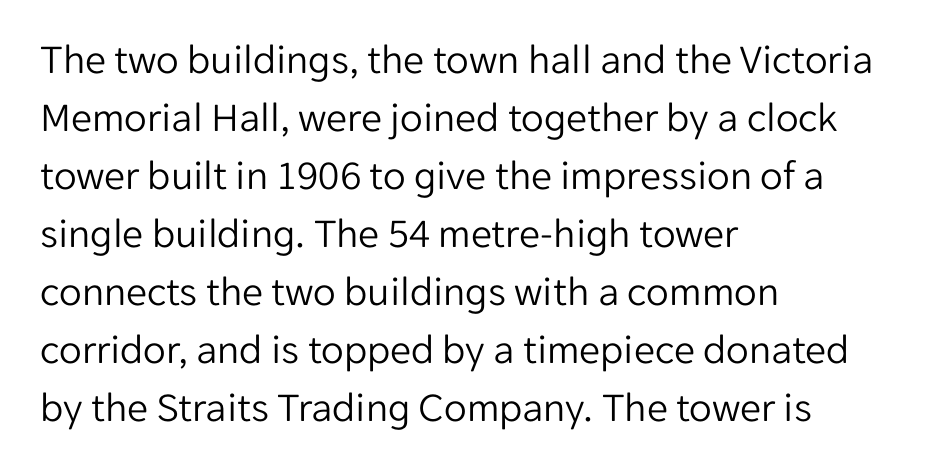
Q: Is the text bold? A: No.
Q: Is the text italic (slanted)? A: No, it is upright.
Q: Is the typeface a serif or a sans-serif typeface? A: Sans-serif.
Q: Is the text underlined? A: No.
Q: How is the paragraph aligned? A: Left-aligned.
Q: Is the spacing between letters normal or unusually wide? A: Normal.
Q: Is the spacing between lines tight, normal or loose? A: Normal.
Q: Width (condensed, normal, or wide)? A: Normal.
Q: Stroke contrast? A: Low.
Q: x-height? A: Medium.
Q: Monospaced? A: No.
